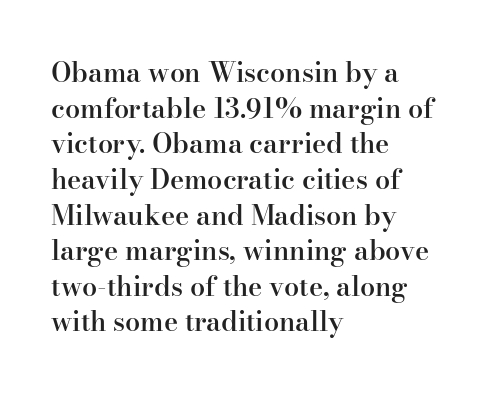
Q: Is the text bold? A: Semi-bold.
Q: Is the text italic (slanted)? A: No, it is upright.
Q: Is the text underlined? A: No.
Q: How is the paragraph aligned? A: Left-aligned.
Q: Is the spacing between letters normal or unusually wide? A: Normal.
Q: Is the spacing between lines tight, normal or loose? A: Normal.
